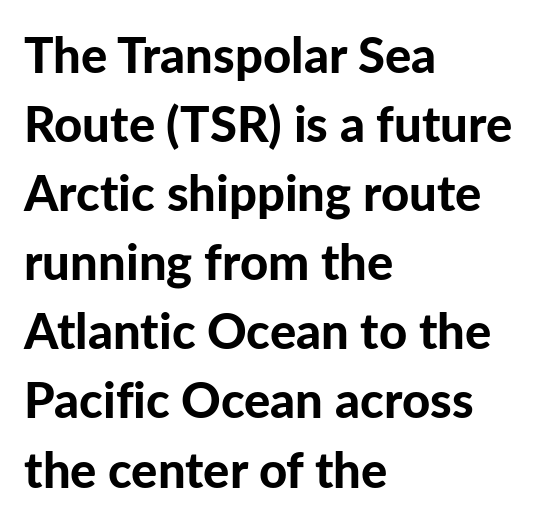
Summary of weight: heavy, a full bold. The block of text has a typical density, with ordinary space between rows. The setting favours the left margin, as ordinary paragraphs usually do. Caption: standard tracking, unaltered. The letters stand upright; this is a roman face. The passage shown is not underscored anywhere.
